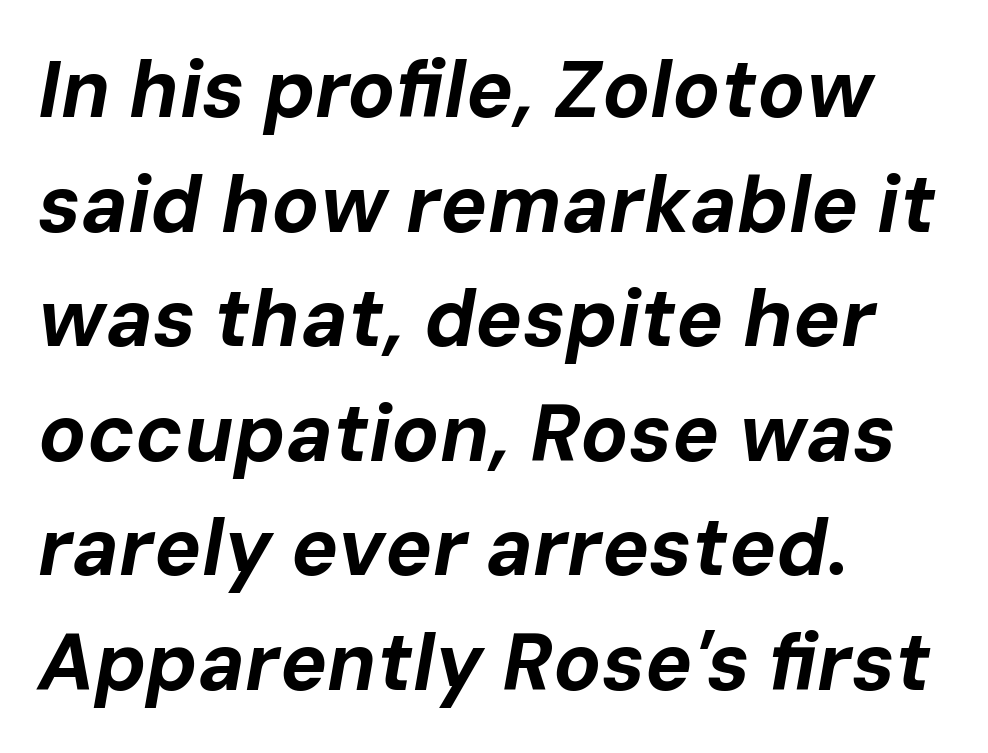
{"italic": "yes", "lean": "right", "slant_degrees": 10, "bold": "yes", "weight": "bold", "width": "normal", "stroke_contrast": "low", "x_height": "medium", "monospaced": "no", "underline": "no", "align": "left", "line_spacing": "normal", "line_spacing_ratio": 1.45, "letter_spacing": "normal", "letter_spacing_em": 0.0, "glyph_px": 79}
